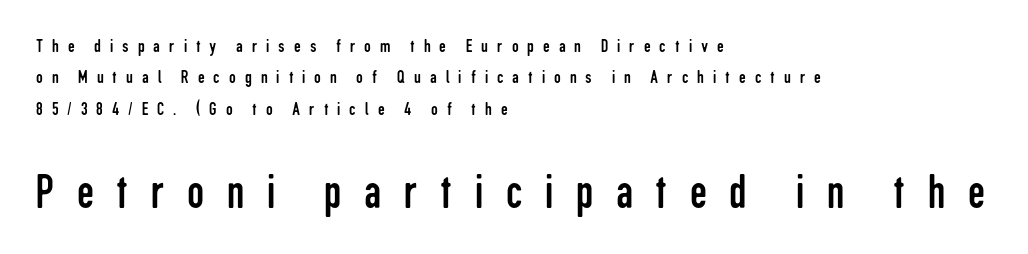
{"serif": "no", "italic": "no", "bold": "no", "weight": "regular", "width": "condensed", "stroke_contrast": "low", "x_height": "medium", "monospaced": "no", "underline": "no", "align": "left", "line_spacing": "normal", "line_spacing_ratio": 1.65, "letter_spacing": "wide", "letter_spacing_em": 0.47, "larger_block": "second", "size_ratio": 2.53, "glyph_px": 48}
